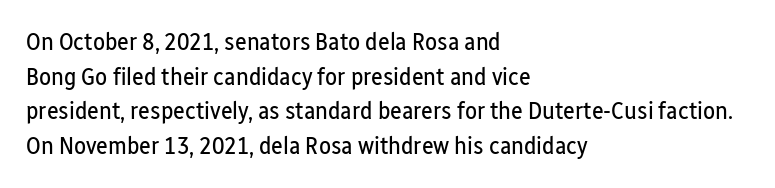
{"italic": "no", "bold": "no", "underline": "no", "align": "left", "line_spacing": "normal", "line_spacing_ratio": 1.39, "letter_spacing": "normal", "letter_spacing_em": 0.0, "glyph_px": 25}
